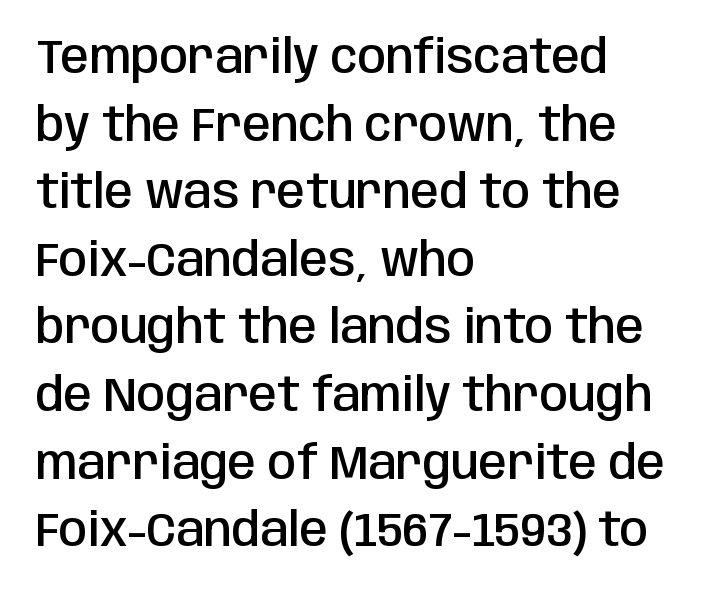
The image shows 46 px semibold, condensed sans-serif type, upright; set left-aligned, normal line spacing (1.47x), normal letter spacing, not underlined; low stroke contrast and a large x-height.
